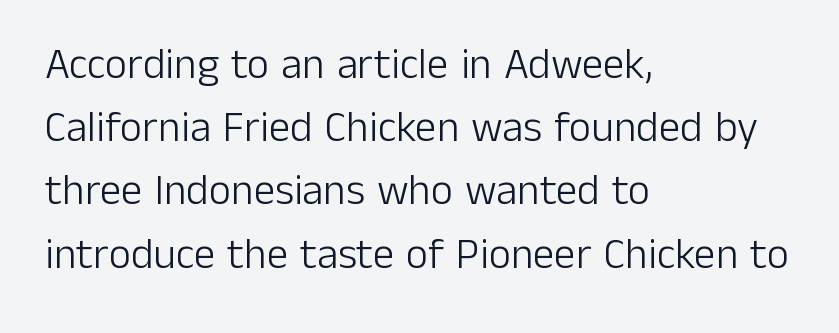
{"serif": "no", "italic": "no", "bold": "no", "weight": "light", "width": "normal", "stroke_contrast": "low", "x_height": "medium", "monospaced": "no", "underline": "no", "align": "left", "line_spacing": "normal", "line_spacing_ratio": 1.47, "letter_spacing": "normal", "letter_spacing_em": 0.0, "glyph_px": 43}
